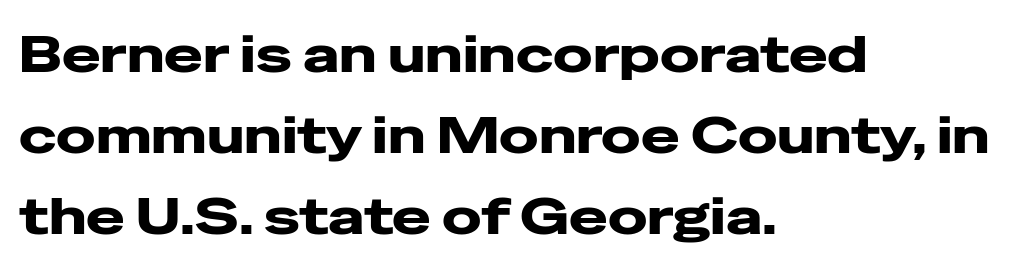
Q: Is the text italic (slanted)? A: No, it is upright.
Q: Is the typeface a serif or a sans-serif typeface? A: Sans-serif.
Q: Is the text underlined? A: No.
Q: How is the paragraph aligned? A: Left-aligned.
Q: Is the spacing between letters normal or unusually wide? A: Normal.
Q: Is the spacing between lines tight, normal or loose? A: Normal.
Q: Width (condensed, normal, or wide)? A: Wide.
Q: Stroke contrast? A: Low.
Q: x-height? A: Medium.
Q: Monospaced? A: No.
